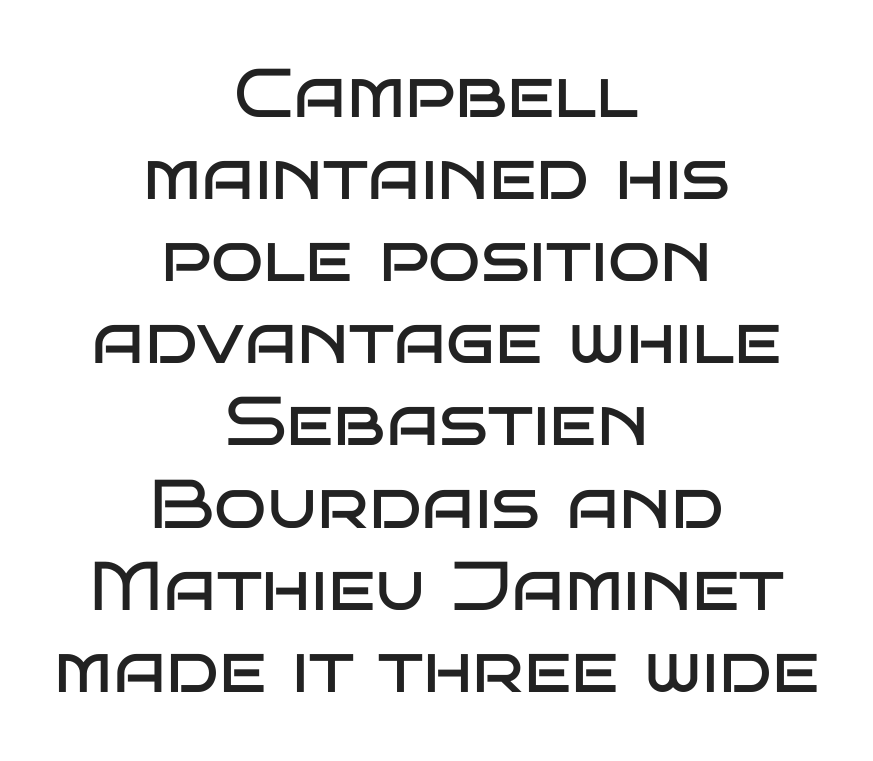
Serifs: no, the terminals of the letterforms are clean. The rendering uses natural spacing where letterforms have individual widths. Quick note: underline off. A student would call this center alignment; a typographer would say set centered. The letters stand upright; this is a roman face.
